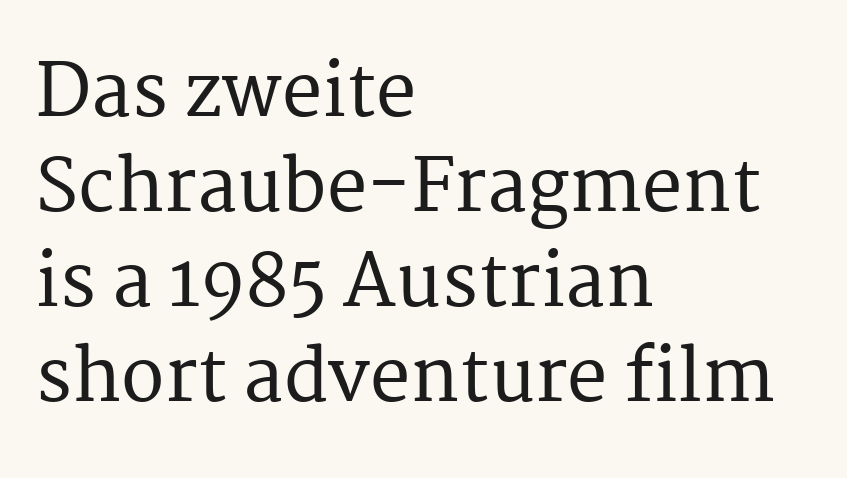
These lines are rendered in a variable-pitch font. There is no visible air inserted between adjacent glyphs. Casual observation: everything's shoved over to the left. Whoever set this chose a conventional vertical rhythm. The string is rendered with underlining switched off. The letters carry serifs — small finishing strokes at the ends of their stems.
